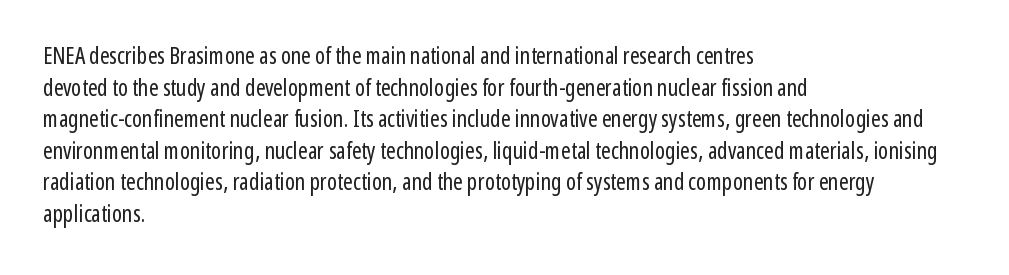
The image shows 23 px text type, upright; set left-aligned, normal line spacing (1.37x), normal letter spacing, not underlined.
